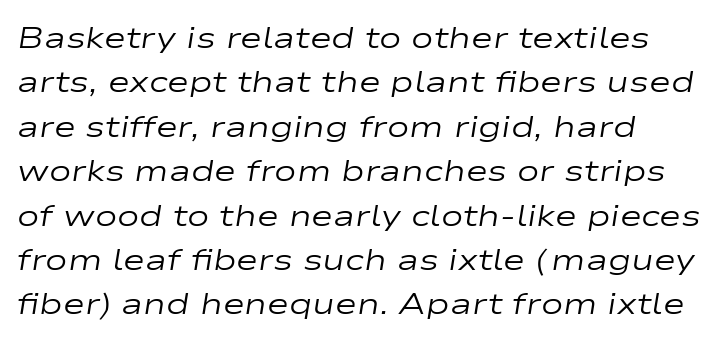
The image shows 30 px regular-weight, wide type, italic (leaning right); set left-aligned, normal line spacing (1.48x), normal letter spacing, not underlined; low stroke contrast and a medium x-height.
